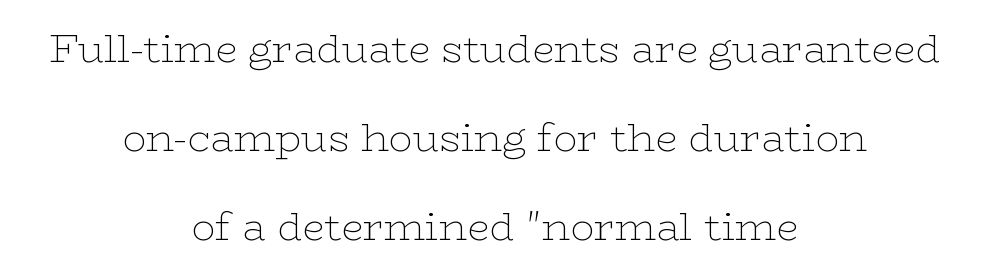
The image shows 40 px thin, wide serif type, upright; set centered, loose line spacing (2.23x), normal letter spacing, not underlined; low stroke contrast and a medium x-height.
